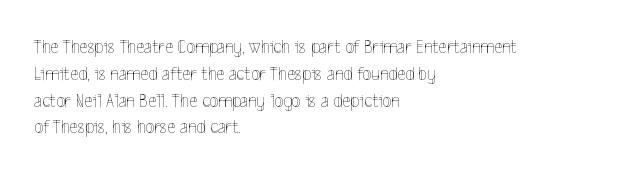
{"italic": "no", "bold": "no", "underline": "no", "align": "left", "line_spacing": "normal", "line_spacing_ratio": 1.34, "letter_spacing": "normal", "letter_spacing_em": 0.0, "glyph_px": 20}
